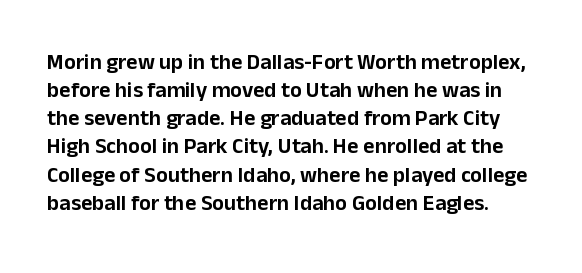
{"italic": "no", "underline": "no", "line_spacing": "normal", "line_spacing_ratio": 1.28, "letter_spacing": "normal", "letter_spacing_em": 0.0, "glyph_px": 22}
